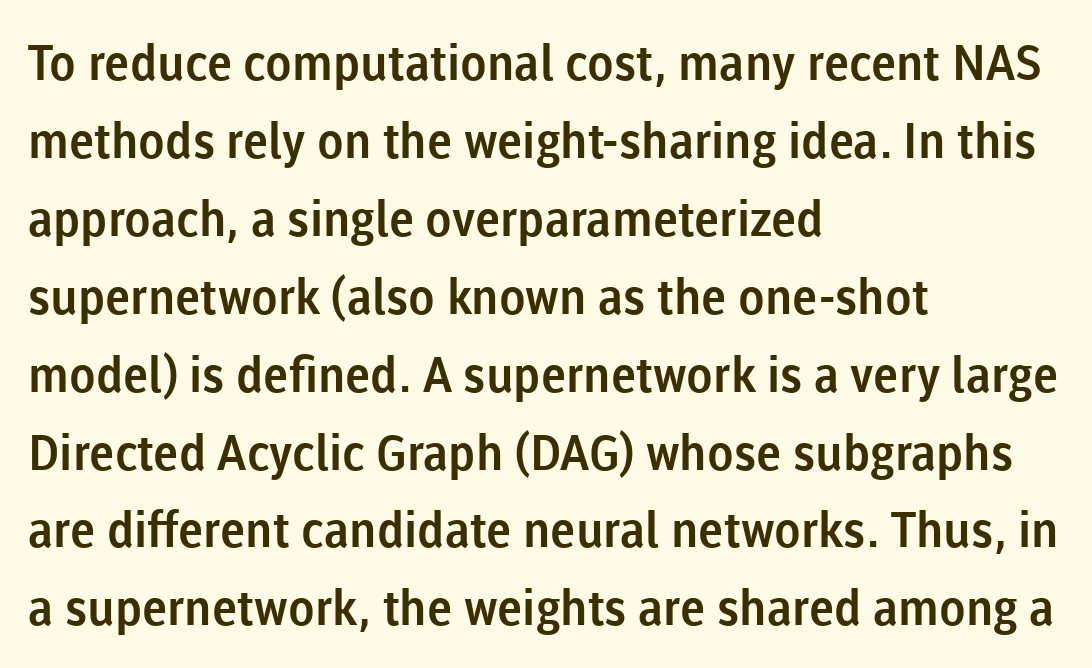
The image shows 49 px sans-serif type, upright; set left-aligned, normal line spacing (1.59x), normal letter spacing, not underlined; low stroke contrast and a medium x-height.
